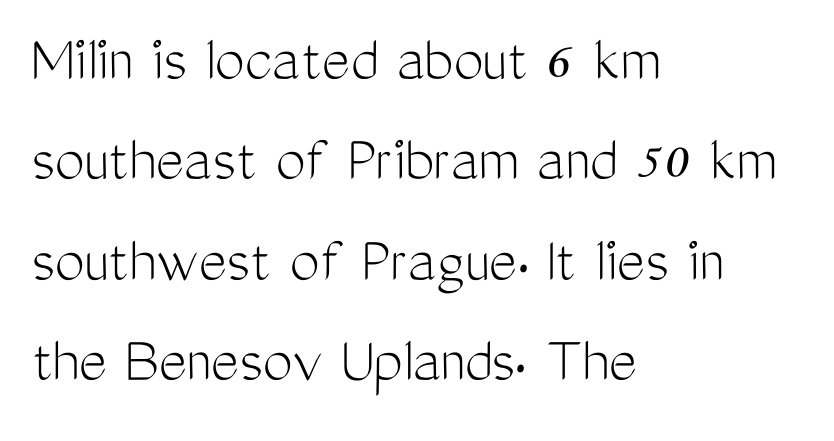
In terms of posture, this sample is upright. The baseline area is clear. This sample keeps an unexceptional amount of space between lines. Grotesque or geometric, the face here clearly has no serifs. You could not count columns in this text — the font is proportionally spaced.
